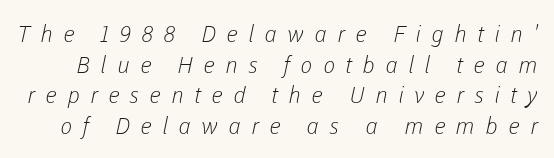
Q: Is the text bold? A: No.
Q: Is the text underlined? A: No.
Q: Is the spacing between letters normal or unusually wide? A: Unusually wide.
Q: Is the spacing between lines tight, normal or loose? A: Normal.
